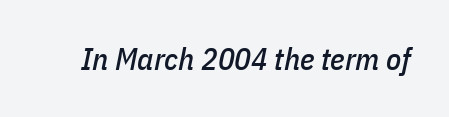
Unmarked baselines from the first word to the last. Spacing verdict: proportional, widths tailored to each character. The letters sit at their default tracking, neither squeezed nor spread. Slant detected: the letters are inclined.
